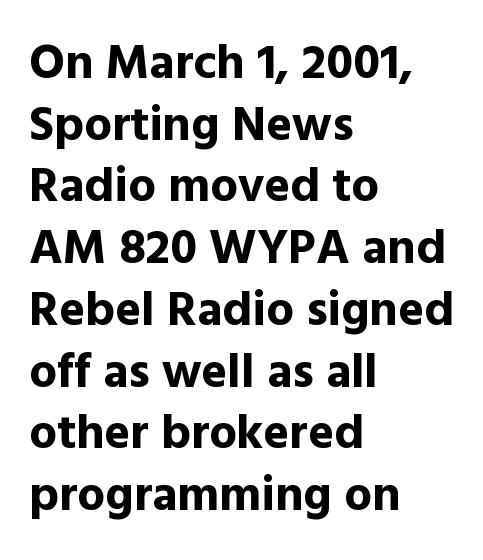
{"serif": "no", "italic": "no", "bold": "yes", "weight": "bold", "width": "normal", "x_height": "medium", "monospaced": "no", "underline": "no", "align": "left", "line_spacing": "normal", "line_spacing_ratio": 1.26, "letter_spacing": "normal", "letter_spacing_em": 0.0, "glyph_px": 49}
